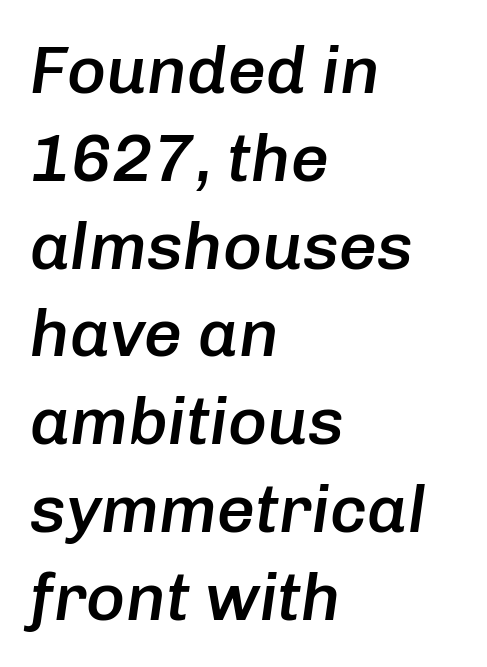
Q: Is the text bold? A: Semi-bold.
Q: Is the text italic (slanted)? A: Yes, it leans right by about 8 degrees.
Q: Is the text underlined? A: No.
Q: How is the paragraph aligned? A: Left-aligned.
Q: Is the spacing between letters normal or unusually wide? A: Normal.
Q: Is the spacing between lines tight, normal or loose? A: Normal.
Q: Width (condensed, normal, or wide)? A: Normal.
Q: Stroke contrast? A: Low.
Q: x-height? A: Medium.
Q: Monospaced? A: No.
